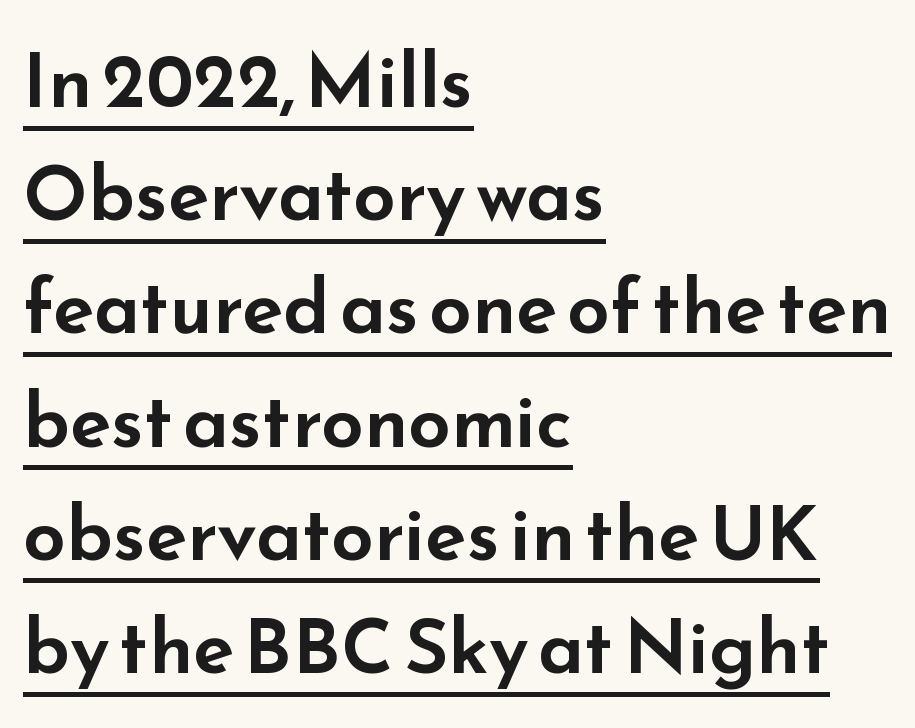
Q: Is the text italic (slanted)? A: No, it is upright.
Q: Is the typeface a serif or a sans-serif typeface? A: Sans-serif.
Q: Is the text underlined? A: Yes.
Q: How is the paragraph aligned? A: Left-aligned.
Q: Is the spacing between letters normal or unusually wide? A: Normal.
Q: Is the spacing between lines tight, normal or loose? A: Normal.
Q: Width (condensed, normal, or wide)? A: Wide.
Q: Stroke contrast? A: Low.
Q: x-height? A: Small.
Q: Monospaced? A: No.
